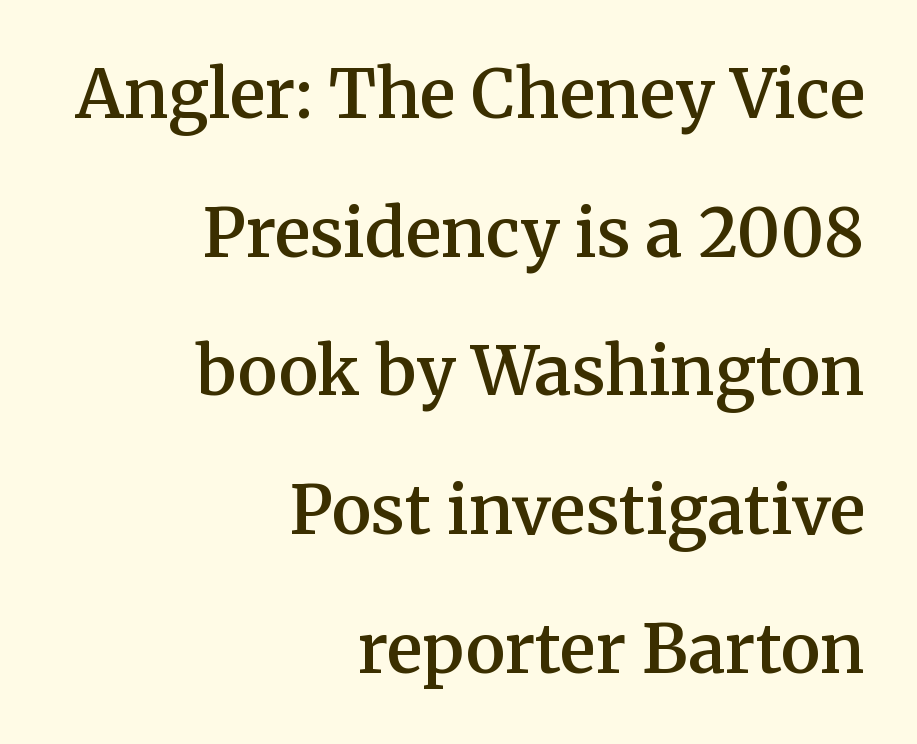
Loosely led — the rows are spread out. Glance below the letters and you will spot only blank space. Proportional: the letters do not fall into vertical columns. The glyphs have the mass of a demibold cut, below bold. The type sits square on the baseline with zero lean.
